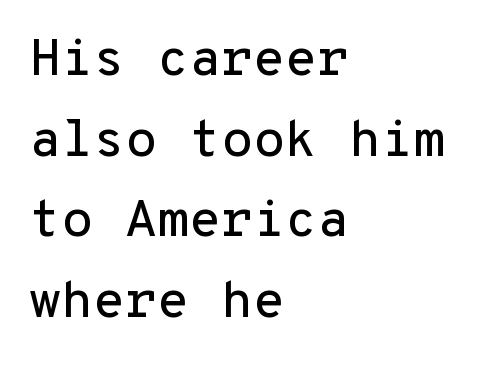
Do the letters lean? They stand straight. Spacing verdict: monospaced, one width for all characters. The text block is weighted toward the left margin, trailing off unevenly rightward. I'd call this a sans setting — the letters go barefoot.
